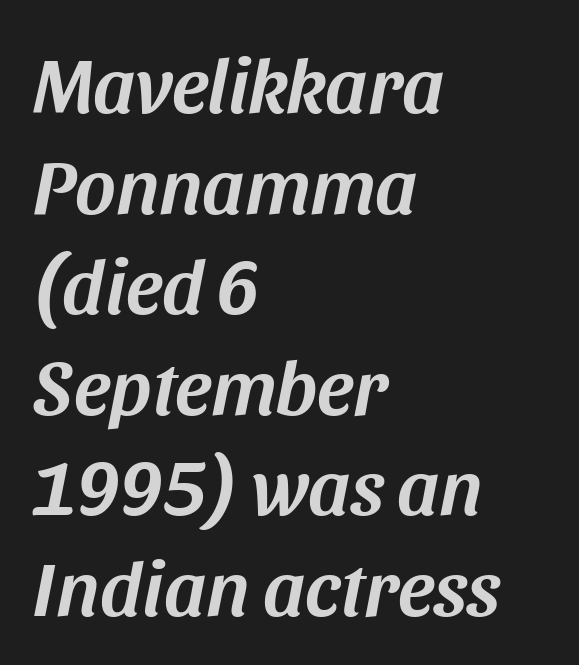
Q: Is the text italic (slanted)? A: Yes, it leans right by about 11 degrees.
Q: Is the text underlined? A: No.
Q: How is the paragraph aligned? A: Left-aligned.
Q: Is the spacing between letters normal or unusually wide? A: Normal.
Q: Is the spacing between lines tight, normal or loose? A: Normal.
Q: Width (condensed, normal, or wide)? A: Normal.
Q: Stroke contrast? A: Medium.
Q: x-height? A: Large.
Q: Monospaced? A: No.
